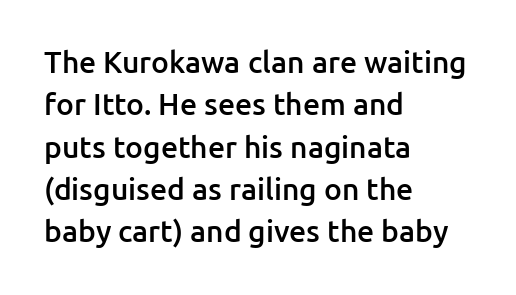
Moderately thickened strokes mark this as semibold type. Think of a printed novel: that variable character pitch is what you see here. Upright lettering throughout. The vertical gap from one line to the next is medium.
